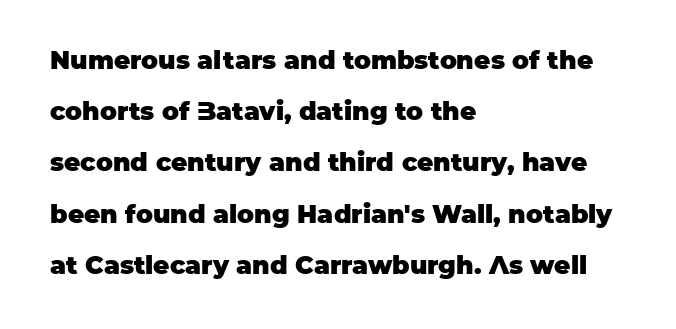
Q: Is the text bold? A: Yes.
Q: Is the text italic (slanted)? A: No, it is upright.
Q: Is the text underlined? A: No.
Q: How is the paragraph aligned? A: Left-aligned.
Q: Is the spacing between letters normal or unusually wide? A: Normal.
Q: Is the spacing between lines tight, normal or loose? A: Loose.
